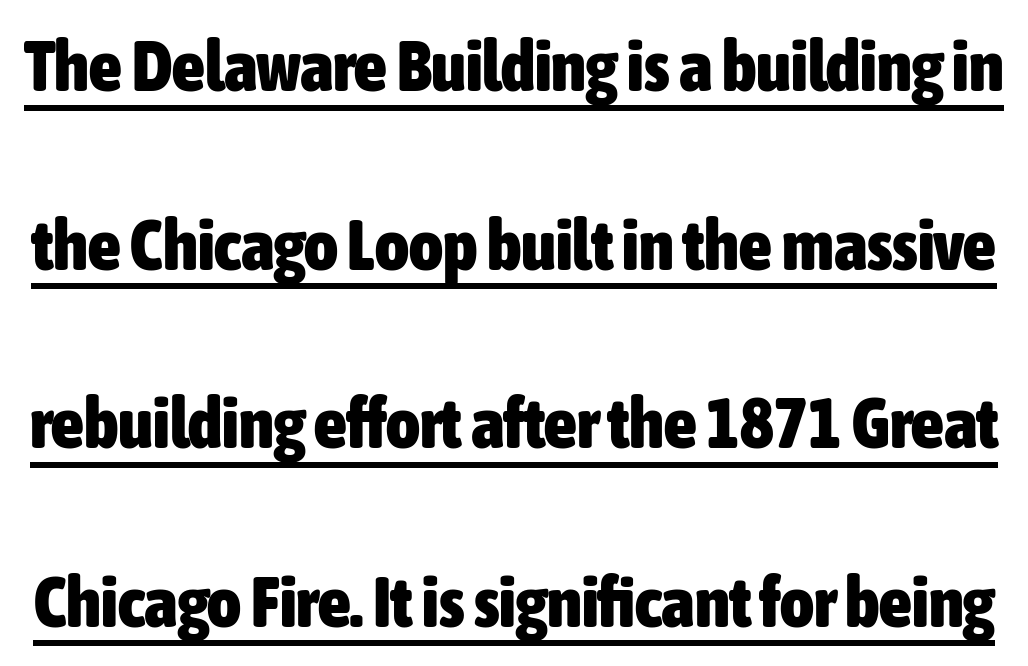
Q: Is the text bold? A: Yes.
Q: Is the text italic (slanted)? A: No, it is upright.
Q: Is the typeface a serif or a sans-serif typeface? A: Sans-serif.
Q: Is the text underlined? A: Yes.
Q: Is the spacing between letters normal or unusually wide? A: Normal.
Q: Is the spacing between lines tight, normal or loose? A: Loose.
Q: Width (condensed, normal, or wide)? A: Condensed.
Q: Stroke contrast? A: Low.
Q: x-height? A: Medium.
Q: Monospaced? A: No.
